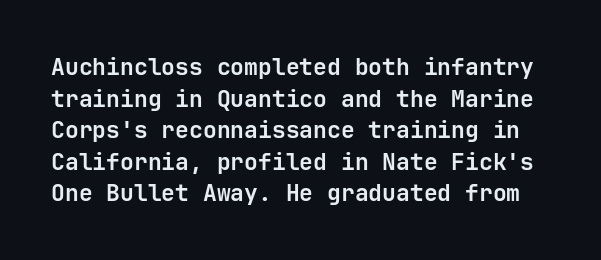
{"italic": "no", "bold": "yes", "underline": "no", "line_spacing": "normal", "line_spacing_ratio": 1.37, "letter_spacing": "normal", "letter_spacing_em": 0.0, "glyph_px": 23}
